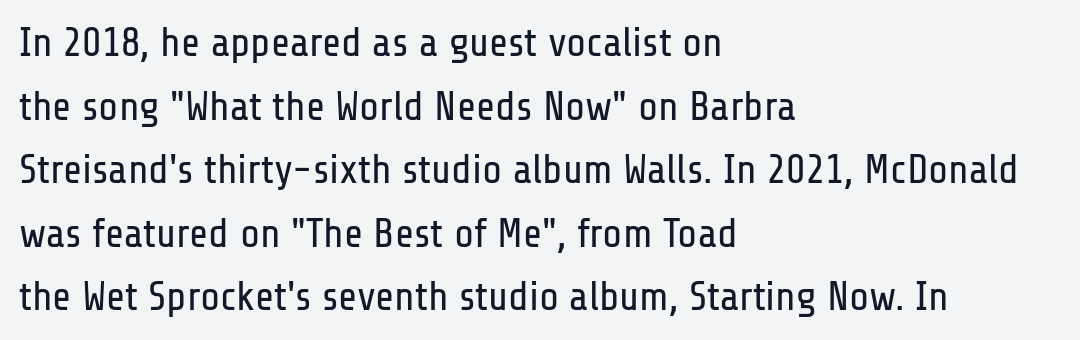
A roman cut, with each character standing at attention. The letters advance in unequal steps, a hallmark of proportional type. The face looks like a standard text weight, possibly lighter. Rows of type keep a routine distance in the vertical direction. Observe the ordinary spacing: letters are neighbours, not strangers.
